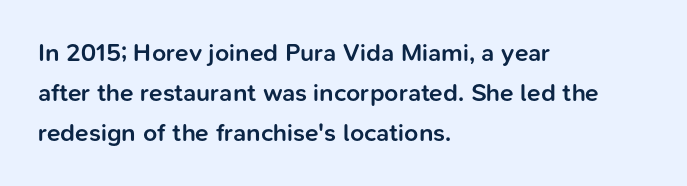
The image shows 25 px text type, upright; set left-aligned, normal line spacing (1.6x), normal letter spacing, not underlined.
